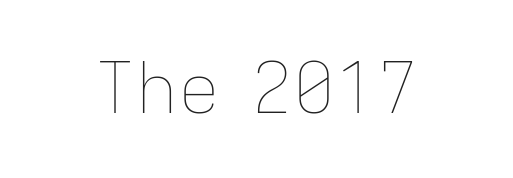
Look at the tracking — it's just the regular setting, nothing added. The letters advance in unequal steps, a hallmark of proportional type. Any mark beneath the type? The region is blank. This is not heavy type; no bold has been used. The lettering stays uniformly vertical, giving the passage a roman look.
